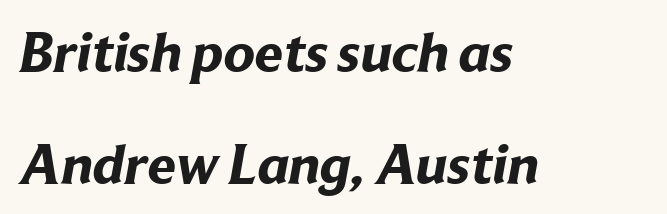
{"serif": "no", "bold": "yes", "weight": "bold", "width": "normal", "stroke_contrast": "low", "x_height": "medium", "monospaced": "no", "underline": "no", "align": "left", "line_spacing": "loose", "line_spacing_ratio": 1.96, "letter_spacing": "normal", "letter_spacing_em": 0.0, "glyph_px": 57}
